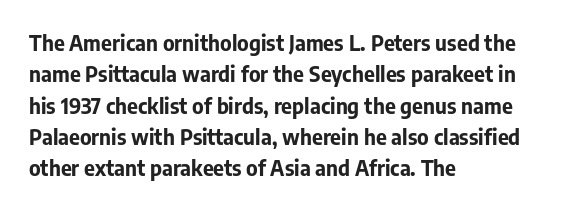
The passage shown is emphatically bold. The specimen reads as upright at a glance. Alignment: flush left. What stands out about the letter spacing? Nothing — it is the standard amount. The block of text has a typical density, with ordinary space between rows. The words here are not underlined.
